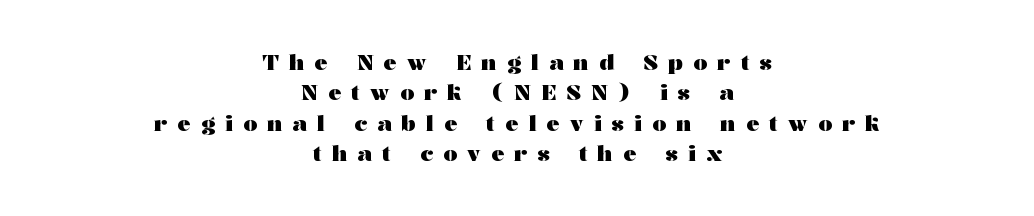
Spacing between characters has been opened up far beyond the box default. A normal amount of white space separates one row of letters from the next. Notice how thick the strokes are: this is what a full bold looks like. The lines in this sample share a center point and differ in where they start and stop. Clear beneath every line of the passage.
